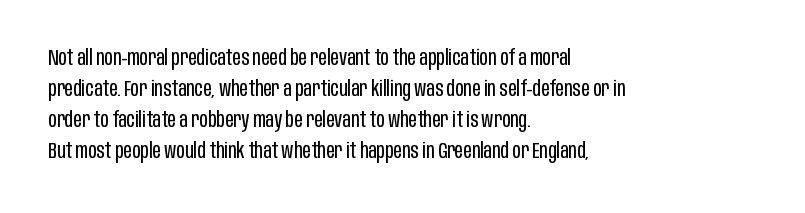
The image shows 21 px text type, upright; set left-aligned, normal line spacing (1.48x), normal letter spacing, not underlined.
